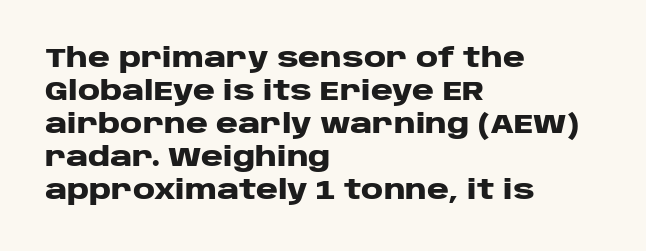
The image shows 27 px bold type, upright; set left-aligned, line spacing 1.22x, normal letter spacing, not underlined.
